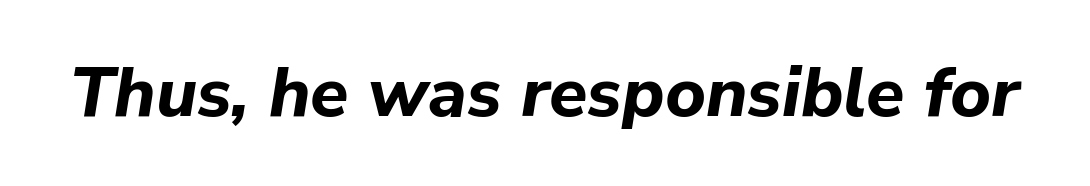
{"italic": "yes", "lean": "right", "slant_degrees": 9, "bold": "yes", "weight": "bold", "width": "normal", "stroke_contrast": "low", "x_height": "medium", "monospaced": "no", "underline": "no", "letter_spacing": "normal", "letter_spacing_em": 0.0, "glyph_px": 70}
